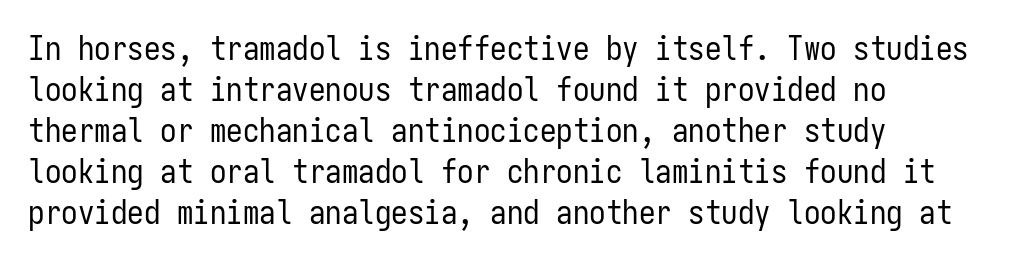
Glance below the letters and you will spot only blank space. The letters march in equal steps, a hallmark of fixed-pitch type. One-word summary of the alignment: left. Ascenders rise straight up at ninety degrees. Compared with a typical body face, this is equally light or lighter still. Caption: standard tracking, unaltered.
